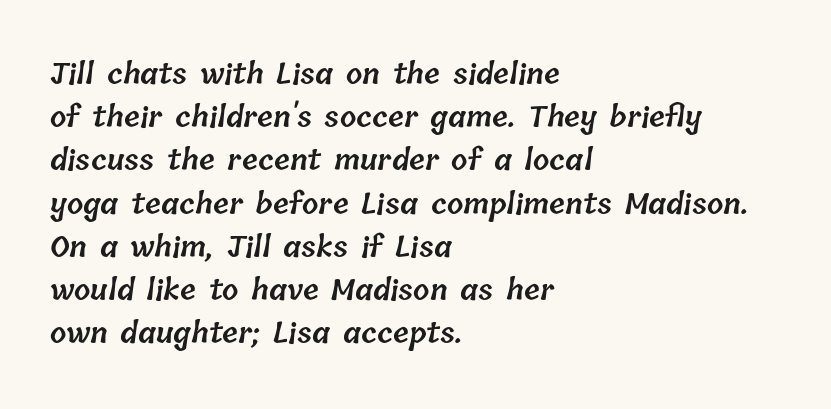
What's the leading like? Ordinary, nothing unusual. Character widths vary here, with narrow letters taking less room than wide ones. The letters are semibold — heavier than regular but short of a full bold. This rendering features lettering with no underline.
